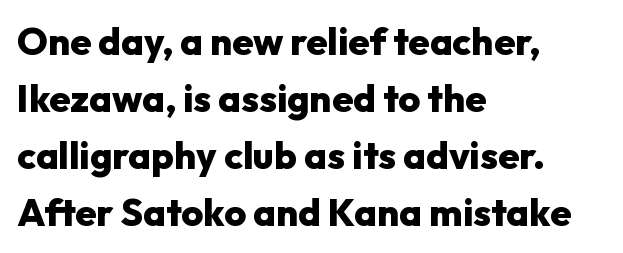
The image shows 38 px heavy sans-serif type, upright; set left-aligned, normal line spacing (1.5x), normal letter spacing, not underlined; low stroke contrast and a medium x-height.
